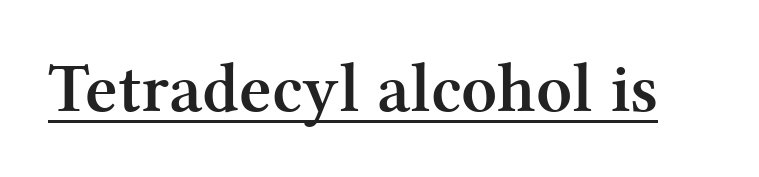
The image shows 70 px semibold serif type, upright; set normal letter spacing, underlined; medium stroke contrast and a medium x-height.
